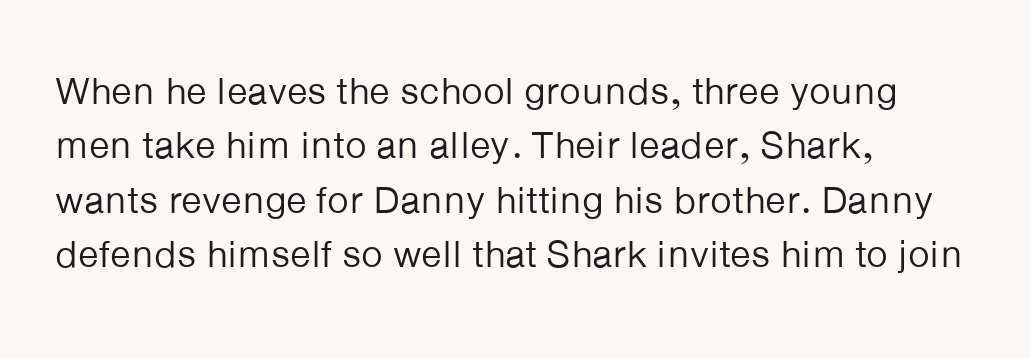
{"serif": "no", "italic": "no", "bold": "no", "weight": "regular", "width": "normal", "stroke_contrast": "low", "x_height": "medium", "monospaced": "no", "underline": "no", "align": "left", "line_spacing": "normal", "line_spacing_ratio": 1.43, "letter_spacing": "normal", "letter_spacing_em": 0.0, "glyph_px": 38}
